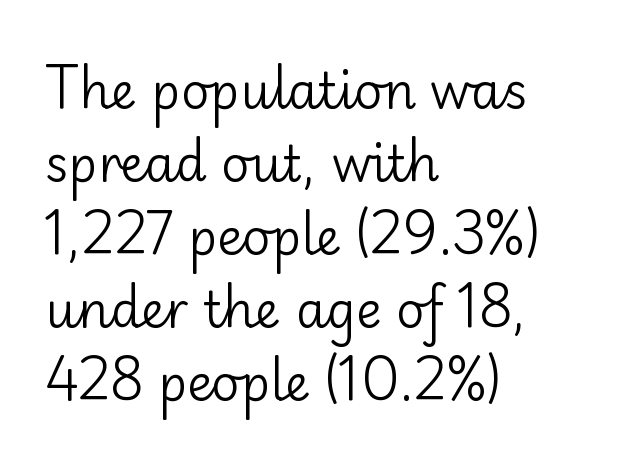
A classic flush-left, rag-right setting is used for this passage. On a weight scale, this lands at 450 or below. The lines sit at an ordinary, default distance from one another. Note the varied advance widths — an 'i' is clearly narrower than an 'm'. The characters display no serif detailing; their extremities are plain.
